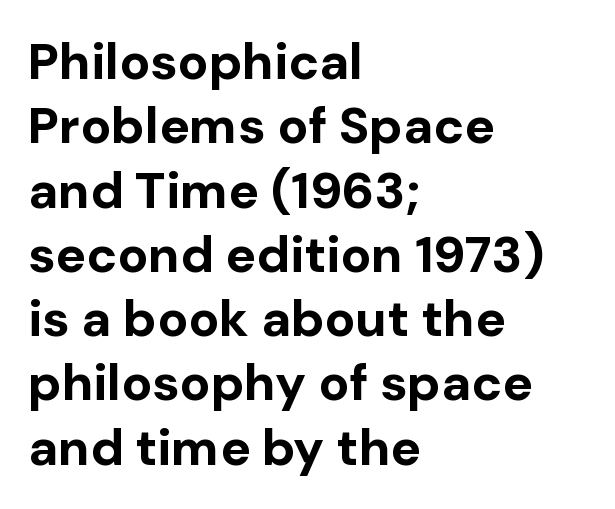
The image shows 51 px bold sans-serif type, upright; set left-aligned, normal line spacing (1.26x), normal letter spacing, not underlined; low stroke contrast and a medium x-height.
